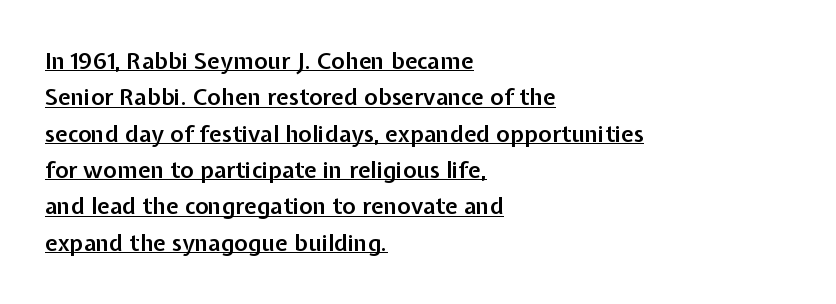
{"italic": "no", "bold": "semi", "underline": "yes", "align": "left", "line_spacing": "normal", "line_spacing_ratio": 1.58, "letter_spacing": "normal", "letter_spacing_em": 0.0, "glyph_px": 23}
